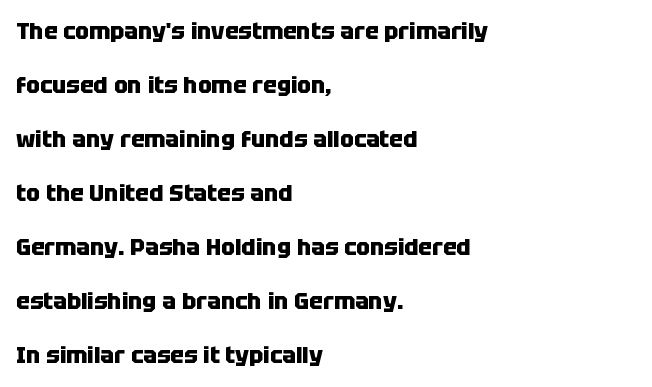
Tracking value appears to be zero — textbook default spacing. The type sits square on the baseline with zero lean. The block of text is sparse from top to bottom, with ample space between rows. How heavy is the stroke? Heavy — this is a bold. The passage shown is not underscored anywhere.
